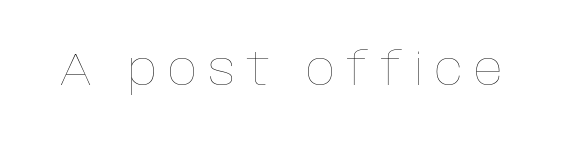
{"italic": "no", "bold": "no", "weight": "thin", "width": "normal", "stroke_contrast": "low", "x_height": "large", "monospaced": "no", "underline": "no", "letter_spacing": "wide", "letter_spacing_em": 0.24, "glyph_px": 45}
